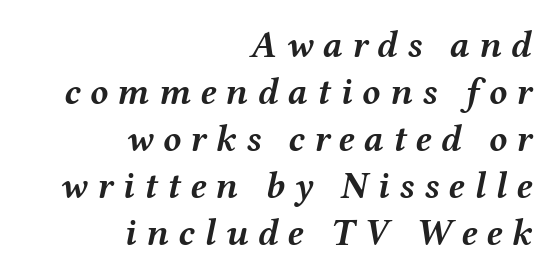
The image shows 37 px semibold, wide type, italic (leaning right); set right-aligned, normal line spacing (1.27x), unusually wide letter spacing (+0.26 em), not underlined; medium stroke contrast and a medium x-height.
